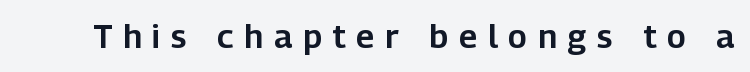
{"serif": "no", "italic": "no", "width": "normal", "stroke_contrast": "low", "x_height": "medium", "monospaced": "no", "underline": "no", "letter_spacing": "wide", "letter_spacing_em": 0.33, "glyph_px": 33}
